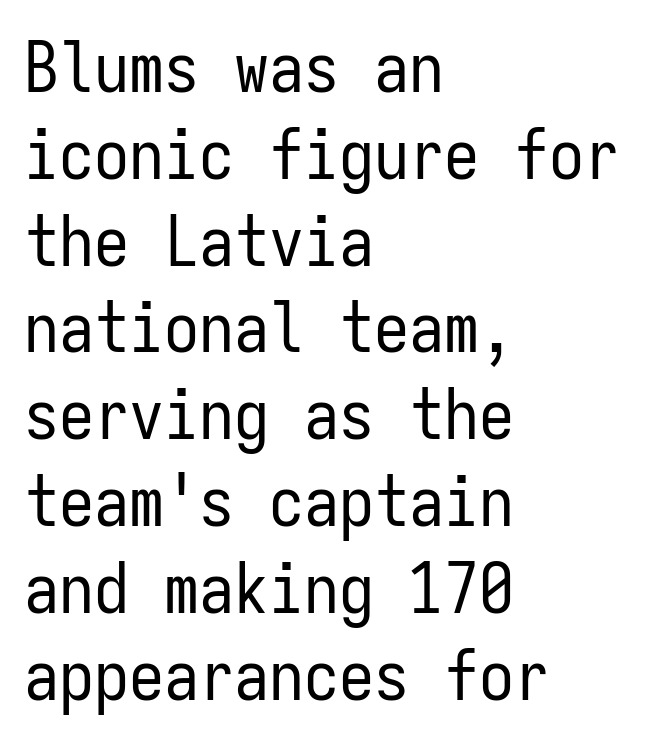
The rendering shows plain stroke endings on the letterforms — a sans-serif design. Short note: letters normally spaced. Horizontally, the lines are justified to the leading edge only. The passage shown is not bold in any degree. Upright lettering throughout.
